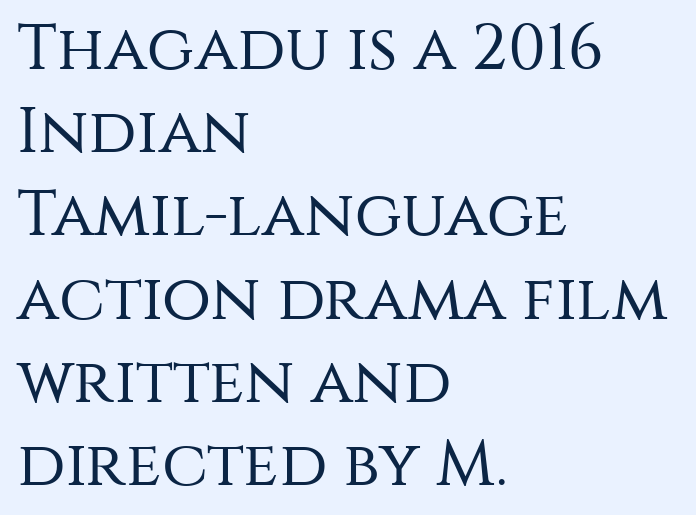
The image shows 64 px regular-weight sans-serif type, upright; set left-aligned, normal line spacing (1.3x), normal letter spacing, not underlined; medium stroke contrast and a large x-height.
